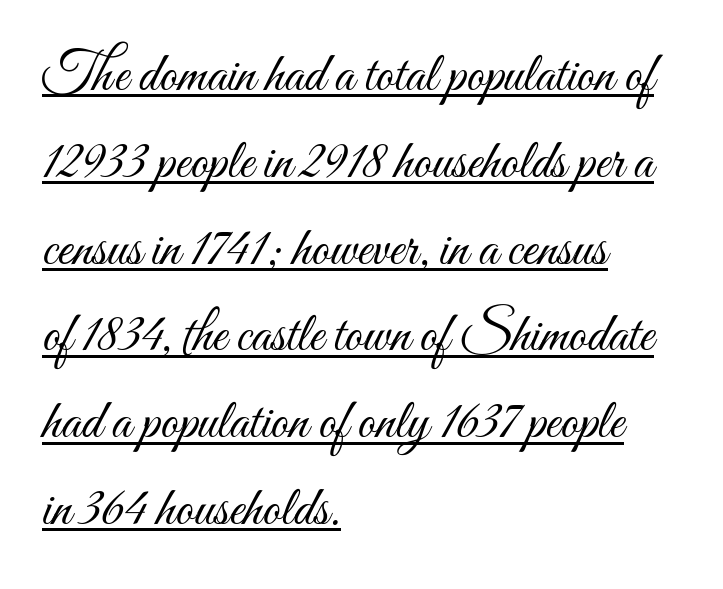
The image shows 56 px light, condensed type; set left-aligned, normal line spacing (1.55x), normal letter spacing, underlined; medium stroke contrast and a small x-height.
